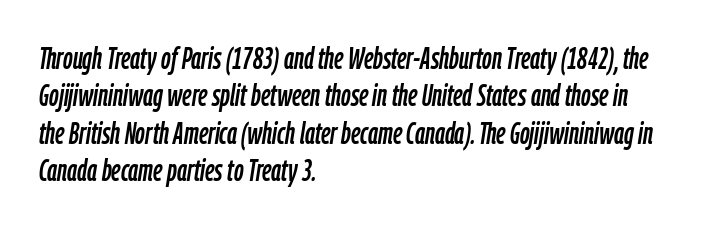
Q: Is the text italic (slanted)? A: Yes, it leans right by about 9 degrees.
Q: Is the text underlined? A: No.
Q: How is the paragraph aligned? A: Left-aligned.
Q: Is the spacing between letters normal or unusually wide? A: Normal.
Q: Is the spacing between lines tight, normal or loose? A: Normal.
Q: Width (condensed, normal, or wide)? A: Condensed.
Q: Stroke contrast? A: Low.
Q: x-height? A: Medium.
Q: Monospaced? A: No.
